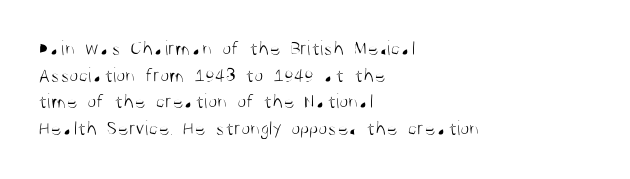
Q: Is the text bold? A: No.
Q: Is the text italic (slanted)? A: No, it is upright.
Q: Is the text underlined? A: No.
Q: How is the paragraph aligned? A: Left-aligned.
Q: Is the spacing between letters normal or unusually wide? A: Normal.
Q: Is the spacing between lines tight, normal or loose? A: Normal.
